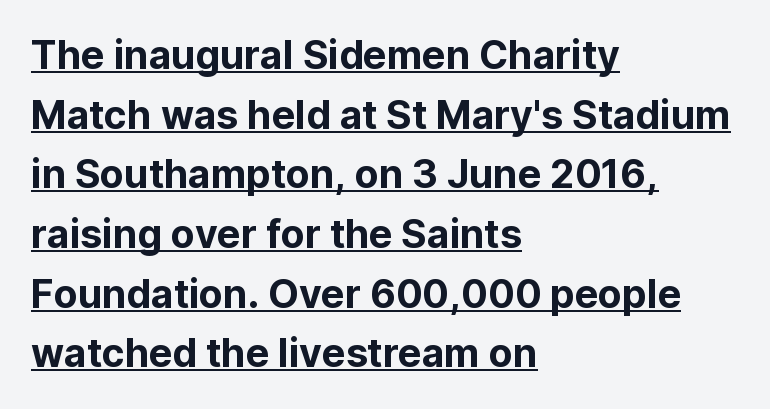
The rag falls on the right side of this text block. The rendering uses the underline text-decoration. Letter spacing: default. The type family on display is of the sans-serif kind.
